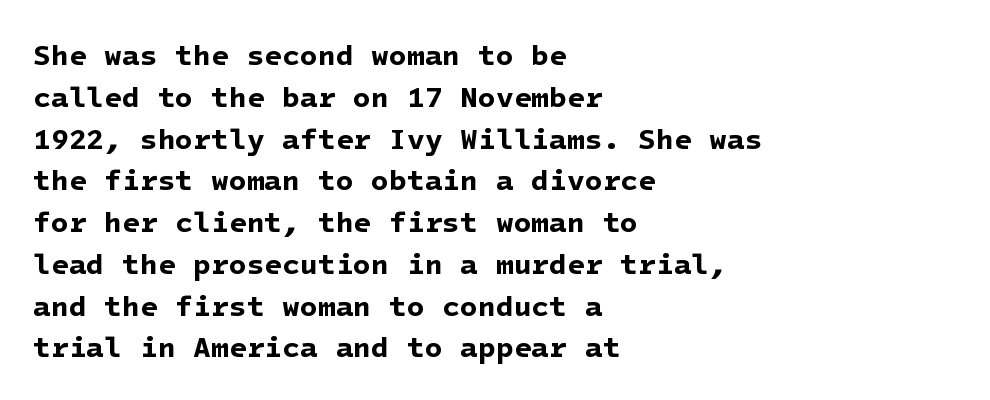
If you measured baseline to baseline, you'd find a middling distance. One-word summary of the alignment: left. Plenty of ink on the page — the face is bold. Check the space under the baseline: it is left empty. Tracking value appears to be zero — textbook default spacing. The designer went with a sans here, leaving each stem footless.
